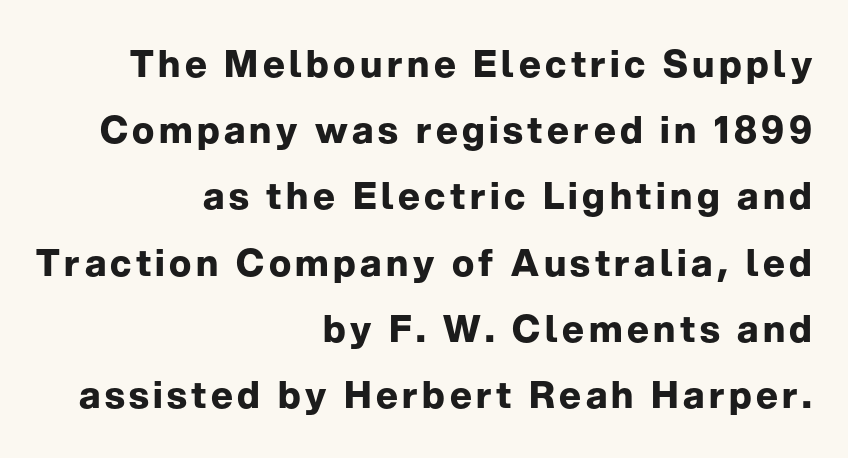
No word sits above an underline. If you drew a line through each stem, it would be perfectly vertical. Note the varied advance widths — an 'i' is clearly narrower than an 'm'. The face used here has the dense, thick strokes of a bold.
